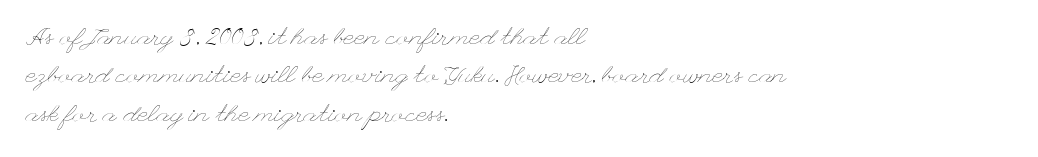
Plain, unruled lines of type. No heavy texture on the line: the type isn't bold. Look at the tracking — it's just the regular setting, nothing added. The rows are spaced the way most documents space them.
